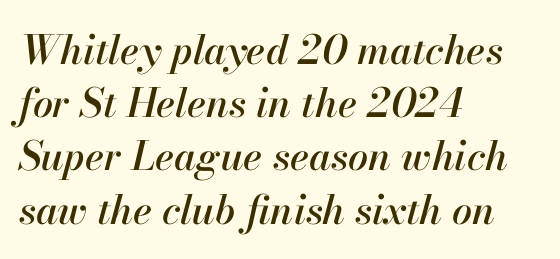
The text carries the slant typical of an italic or oblique font. The space between consecutive lines is moderate. The glyphs are unaccompanied by any horizontal stroke below them. The face used here is proportionally spaced, like ordinary book or web type. Letter spacing: default.
